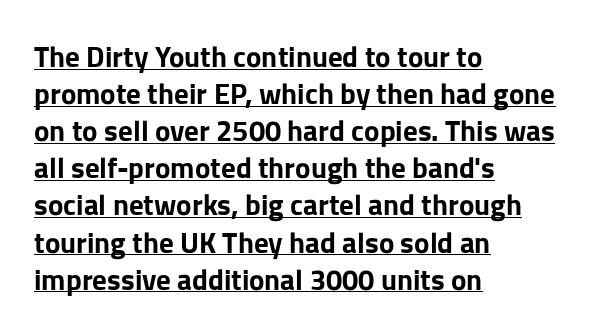
Q: Is the text bold? A: Yes.
Q: Is the text italic (slanted)? A: No, it is upright.
Q: Is the typeface a serif or a sans-serif typeface? A: Sans-serif.
Q: Is the text underlined? A: Yes.
Q: How is the paragraph aligned? A: Left-aligned.
Q: Is the spacing between letters normal or unusually wide? A: Normal.
Q: Is the spacing between lines tight, normal or loose? A: Normal.
Q: Width (condensed, normal, or wide)? A: Normal.
Q: Stroke contrast? A: Low.
Q: x-height? A: Medium.
Q: Monospaced? A: No.
